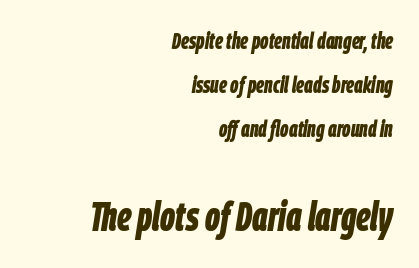
{"italic": "yes", "lean": "right", "slant_degrees": 9, "bold": "yes", "weight": "bold", "width": "condensed", "stroke_contrast": "low", "x_height": "large", "monospaced": "no", "underline": "no", "align": "right", "line_spacing": "loose", "line_spacing_ratio": 1.92, "letter_spacing": "normal", "letter_spacing_em": 0.0, "larger_block": "second", "size_ratio": 1.78, "glyph_px": 41}
